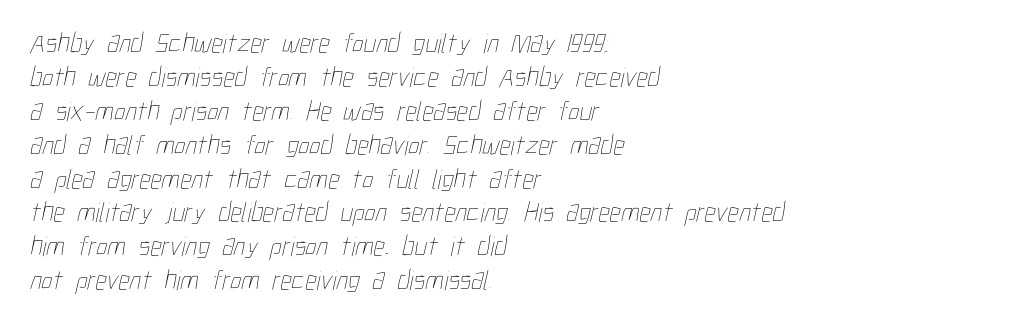
The image shows 28 px thin, condensed type; set left-aligned, line spacing 1.21x, normal letter spacing, not underlined; low stroke contrast and a medium x-height.
